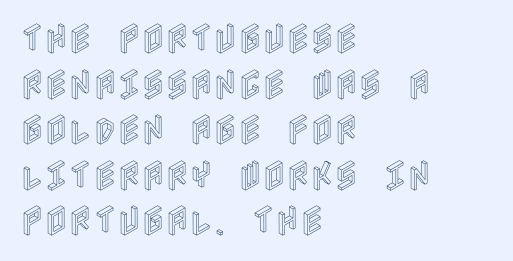
{"italic": "no", "width": "condensed", "x_height": "large", "underline": "no", "align": "left", "line_spacing": "normal", "line_spacing_ratio": 1.38, "letter_spacing": "normal", "letter_spacing_em": 0.0, "glyph_px": 33}
